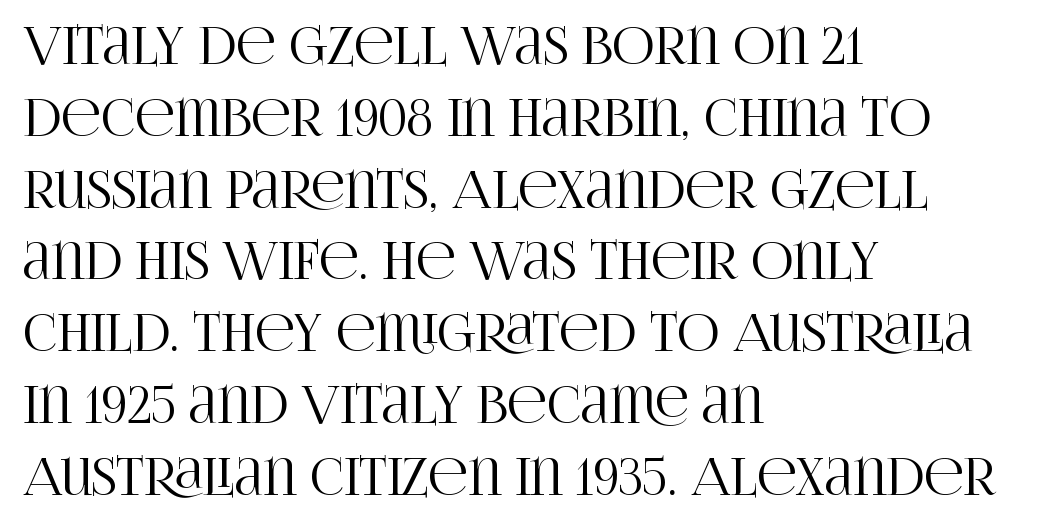
The image shows 52 px condensed serif type, upright; set left-aligned, normal line spacing (1.38x), normal letter spacing, not underlined; high stroke contrast and a large x-height.
